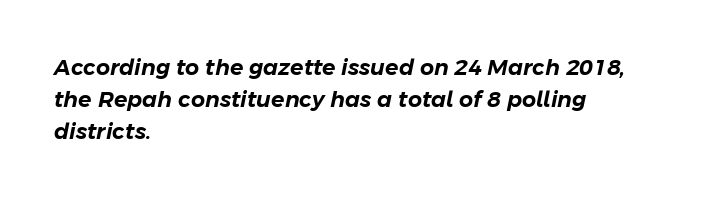
Compared with typical paragraphs, the rows here are spaced about the same. Beneath every word, the page is bare. Would a proofreader flag this as italicized? Yes. The letters sit at their default tracking, neither squeezed nor spread. The ragged edge is on the right, which tells us the setting is flush left.
